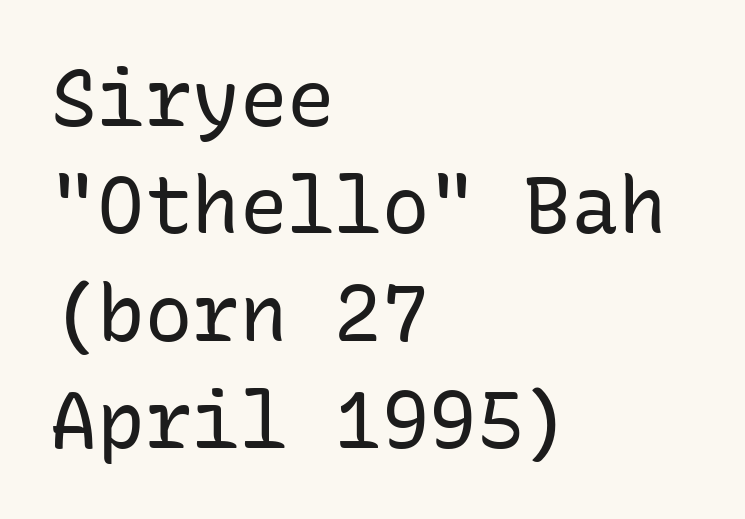
In terms of posture, this sample is upright. Serifs: no, the terminals of the letterforms are clean. A typesetter would call this leading conventional body-copy spacing. These lines are rendered in a fixed-pitch font. Line beginnings align vertically; line endings do not. You could call the tracking neutral — neither tight nor loose.
